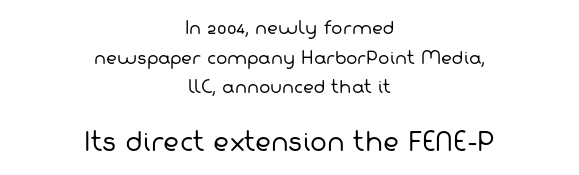
Stroke thickness stays within the range of a standard reading face or lighter. Standard letterfit; no display-style spreading of the glyphs. Here the second block reads like a headline and the first like body copy. Where is the straight margin? There isn't one; the lines are centered. No word sits above an underline.
